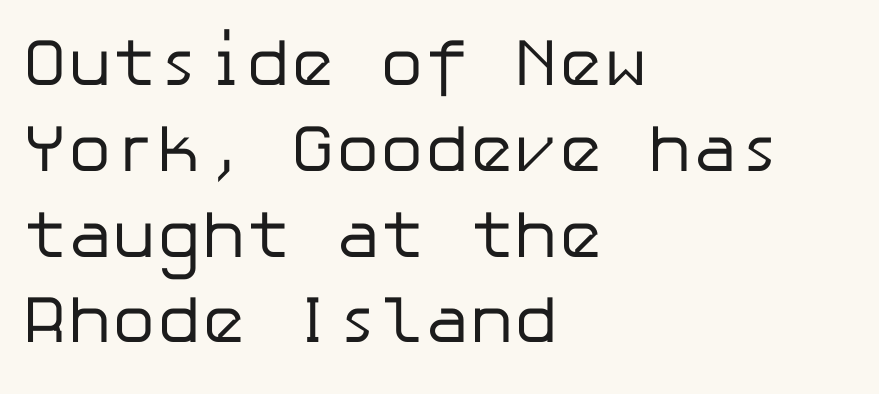
Bold? No — there's no thickening of the strokes. Left-aligned paragraph, ragged on the right. If you measured baseline to baseline, you'd find a middling distance. Short note: letters normally spaced. Ascenders rise straight up at ninety degrees. Descender tails drop into unmarked territory.
